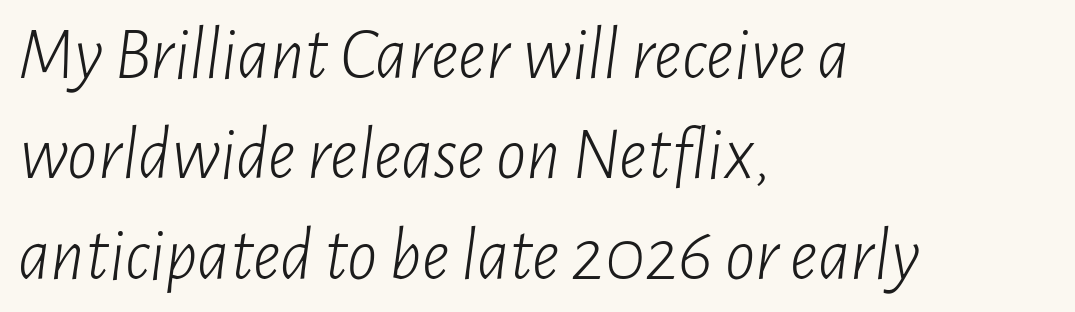
The image shows 75 px light, condensed type, italic (leaning right); set left-aligned, normal line spacing (1.34x), normal letter spacing, not underlined; low stroke contrast and a medium x-height.
